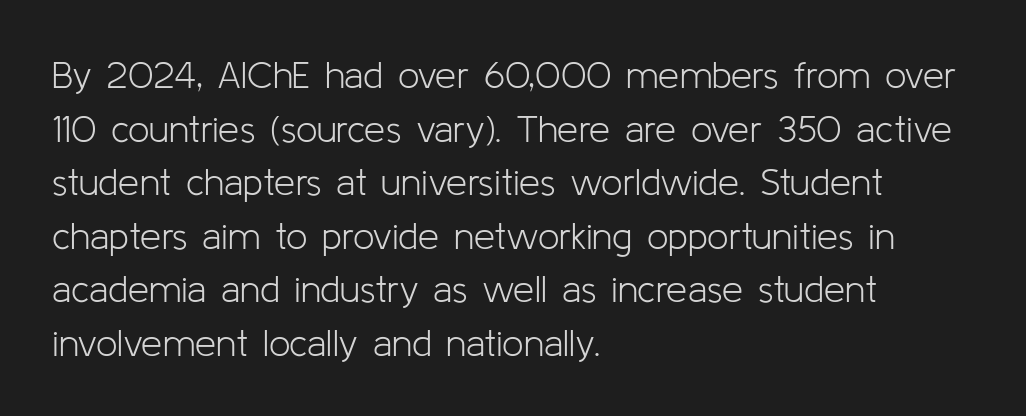
Q: Is the text bold? A: No.
Q: Is the text italic (slanted)? A: No, it is upright.
Q: Is the typeface a serif or a sans-serif typeface? A: Sans-serif.
Q: Is the text underlined? A: No.
Q: How is the paragraph aligned? A: Left-aligned.
Q: Is the spacing between letters normal or unusually wide? A: Normal.
Q: Is the spacing between lines tight, normal or loose? A: Normal.
Q: Width (condensed, normal, or wide)? A: Normal.
Q: Stroke contrast? A: Low.
Q: x-height? A: Medium.
Q: Monospaced? A: No.
